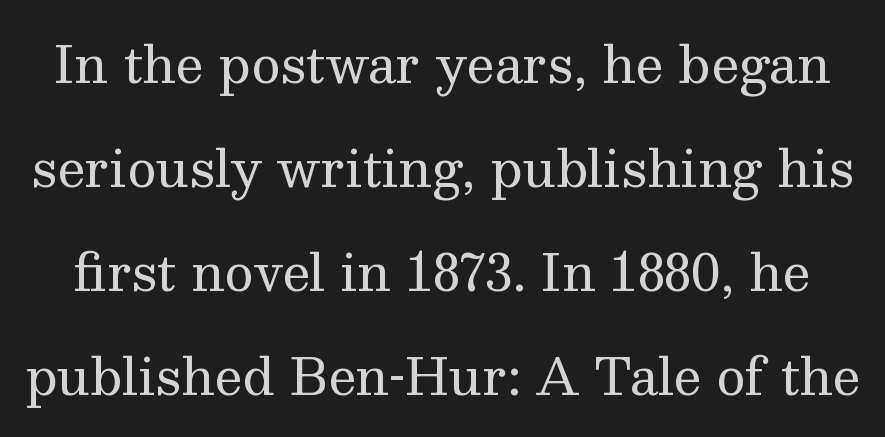
{"serif": "yes", "italic": "no", "bold": "no", "weight": "regular", "width": "normal", "stroke_contrast": "medium", "x_height": "medium", "monospaced": "no", "underline": "no", "line_spacing": "loose", "line_spacing_ratio": 2.08, "letter_spacing": "normal", "letter_spacing_em": 0.0, "glyph_px": 50}
